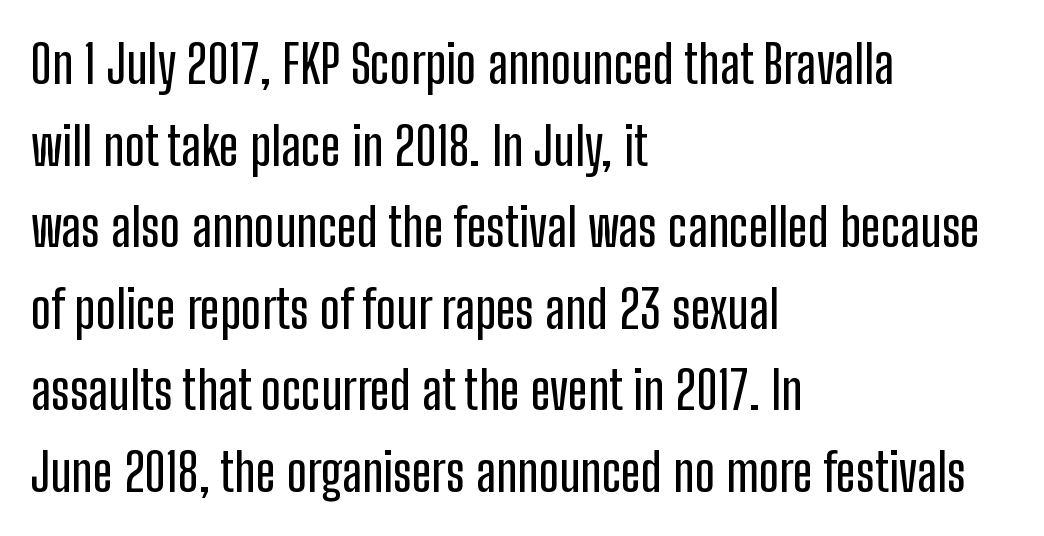
{"serif": "no", "italic": "no", "width": "condensed", "stroke_contrast": "low", "x_height": "medium", "monospaced": "no", "underline": "no", "align": "left", "line_spacing": "normal", "line_spacing_ratio": 1.54, "letter_spacing": "normal", "letter_spacing_em": 0.0, "glyph_px": 53}
